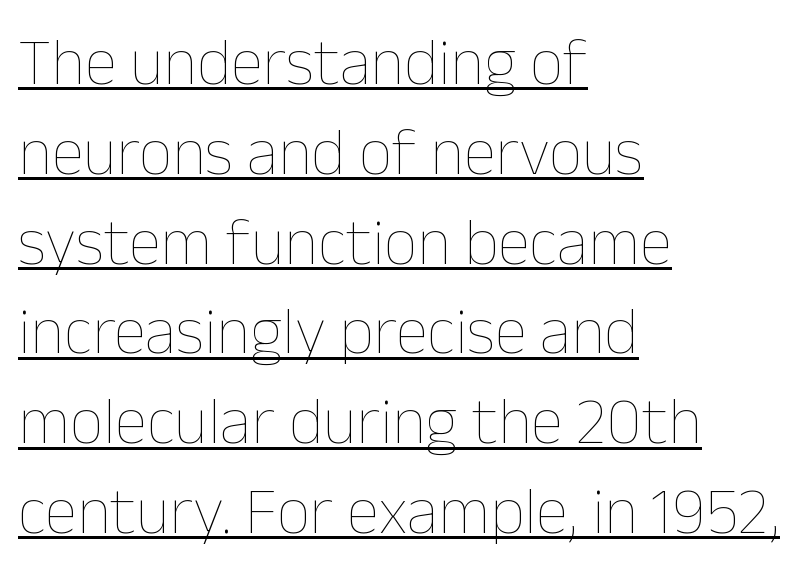
Q: Is the text bold? A: No.
Q: Is the text italic (slanted)? A: No, it is upright.
Q: Is the text underlined? A: Yes.
Q: How is the paragraph aligned? A: Left-aligned.
Q: Is the spacing between letters normal or unusually wide? A: Normal.
Q: Is the spacing between lines tight, normal or loose? A: Normal.
Q: Width (condensed, normal, or wide)? A: Normal.
Q: Stroke contrast? A: Low.
Q: x-height? A: Medium.
Q: Monospaced? A: No.
